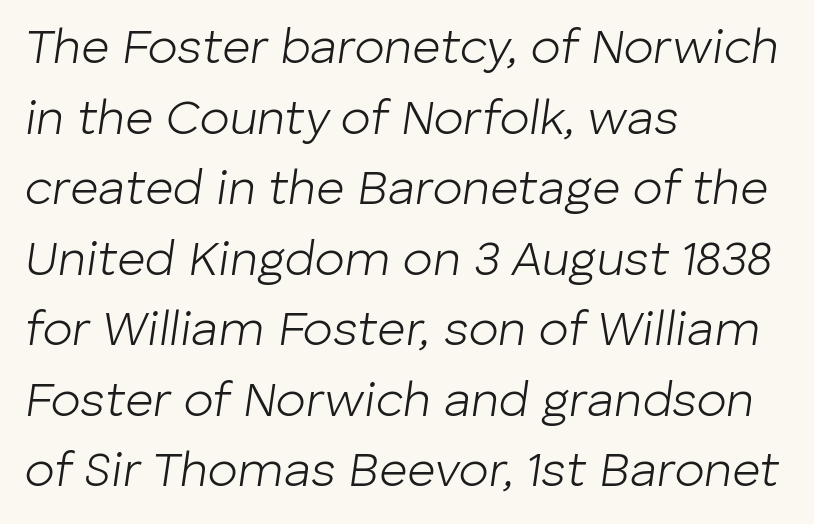
A typesetter would call this proportional, since set widths differ per character. The strip under each line holds only bare page. The strokes are not fattened; the text isn't bold. The axis of the letterforms is tilted away from vertical. Each word holds together tightly as a unit, with standard inter-letter gaps.
